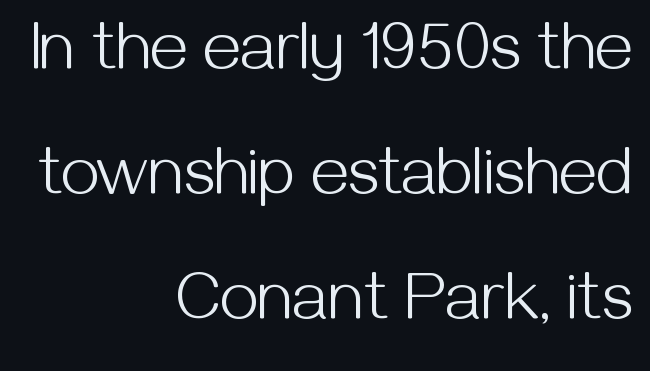
{"serif": "no", "italic": "no", "bold": "no", "weight": "light", "width": "normal", "stroke_contrast": "medium", "x_height": "medium", "monospaced": "no", "underline": "no", "align": "right", "line_spacing_ratio": 1.84, "letter_spacing": "normal", "letter_spacing_em": 0.0, "glyph_px": 68}
